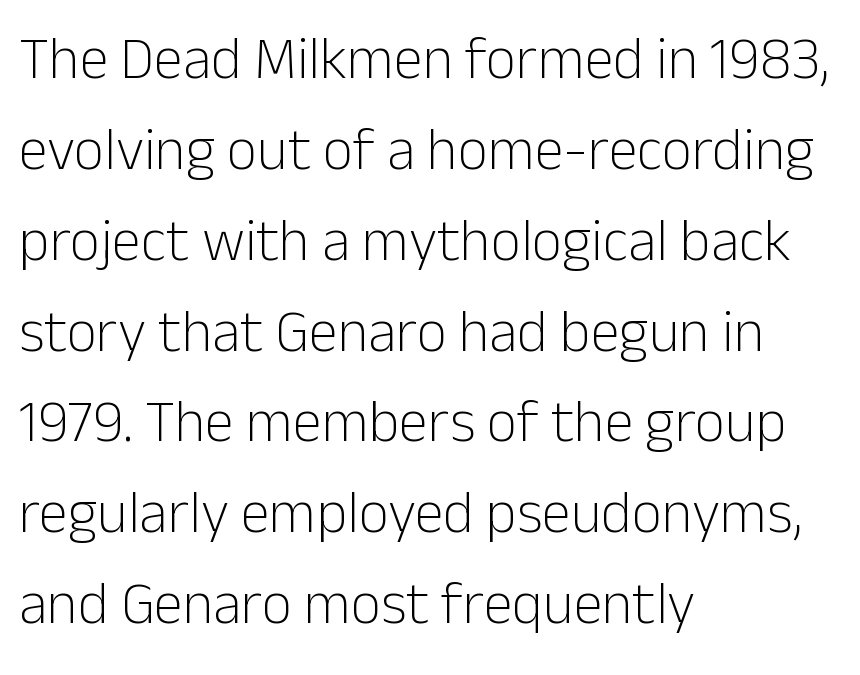
The image shows 59 px light sans-serif type, upright; set left-aligned, normal line spacing (1.54x), normal letter spacing, not underlined; low stroke contrast and a medium x-height.
